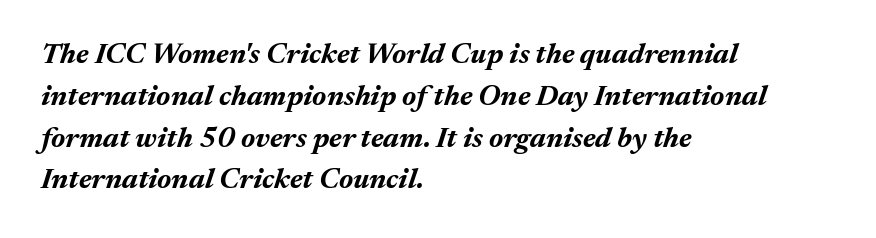
Leftover space on each line is placed entirely after the last word. Chunky letters — that's bold for sure. Yep, that's italic — everything's leaning. The block of text has a typical density, with ordinary space between rows.
